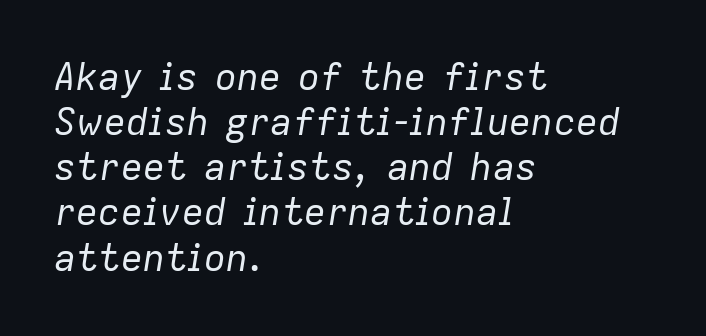
{"italic": "yes", "lean": "right", "slant_degrees": 9, "bold": "no", "weight": "regular", "width": "normal", "stroke_contrast": "low", "x_height": "medium", "monospaced": "no", "underline": "no", "align": "left", "line_spacing_ratio": 1.22, "letter_spacing": "normal", "letter_spacing_em": 0.0, "glyph_px": 37}
